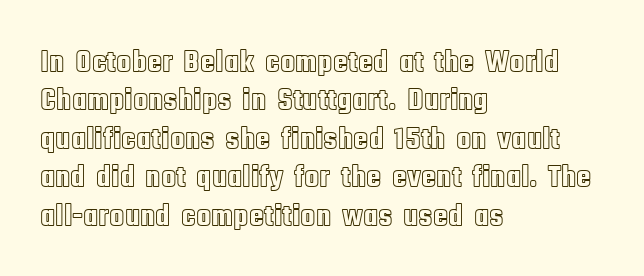
{"italic": "no", "width": "condensed", "x_height": "large", "monospaced": "no", "underline": "no", "align": "left", "line_spacing_ratio": 1.24, "letter_spacing": "normal", "letter_spacing_em": 0.0, "glyph_px": 31}
